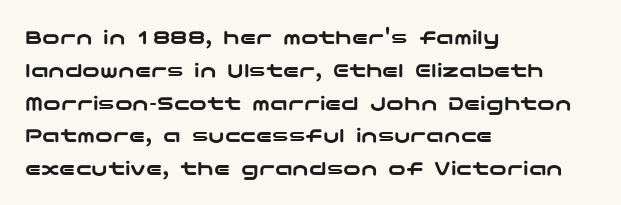
Q: Is the text italic (slanted)? A: No, it is upright.
Q: Is the text underlined? A: No.
Q: How is the paragraph aligned? A: Left-aligned.
Q: Is the spacing between letters normal or unusually wide? A: Normal.
Q: Is the spacing between lines tight, normal or loose? A: Normal.
